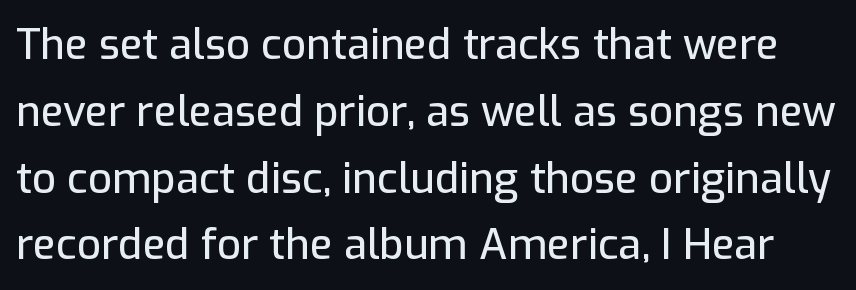
The image shows 42 px sans-serif type, upright; set normal line spacing (1.59x), normal letter spacing, not underlined; low stroke contrast and a medium x-height.
